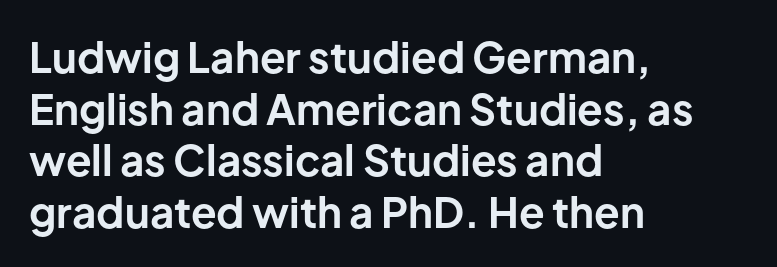
{"serif": "no", "italic": "no", "bold": "yes", "weight": "bold", "width": "normal", "stroke_contrast": "low", "x_height": "medium", "monospaced": "no", "underline": "no", "align": "left", "line_spacing_ratio": 1.23, "letter_spacing": "normal", "letter_spacing_em": 0.0, "glyph_px": 42}
